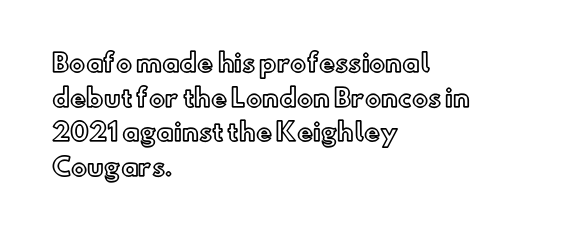
{"italic": "no", "underline": "no", "align": "left", "line_spacing": "normal", "line_spacing_ratio": 1.44, "letter_spacing": "normal", "letter_spacing_em": 0.0, "glyph_px": 24}
